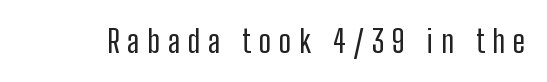
Q: Is the text bold? A: No.
Q: Is the text italic (slanted)? A: No, it is upright.
Q: Is the typeface a serif or a sans-serif typeface? A: Sans-serif.
Q: Is the text underlined? A: No.
Q: Is the spacing between letters normal or unusually wide? A: Unusually wide.
Q: Width (condensed, normal, or wide)? A: Condensed.
Q: Stroke contrast? A: Low.
Q: x-height? A: Medium.
Q: Monospaced? A: No.
